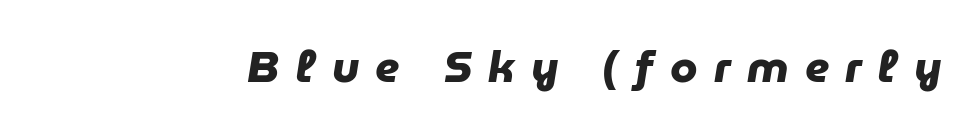
The image shows 44 px heavy sans-serif type; set unusually wide letter spacing (+0.37 em), not underlined; low stroke contrast and a medium x-height.
